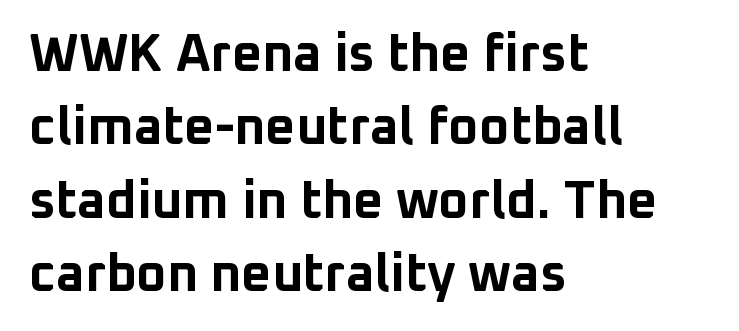
{"serif": "no", "italic": "no", "bold": "yes", "weight": "bold", "width": "normal", "stroke_contrast": "low", "x_height": "medium", "monospaced": "no", "underline": "no", "align": "left", "line_spacing": "normal", "line_spacing_ratio": 1.41, "letter_spacing": "normal", "letter_spacing_em": 0.0, "glyph_px": 52}
